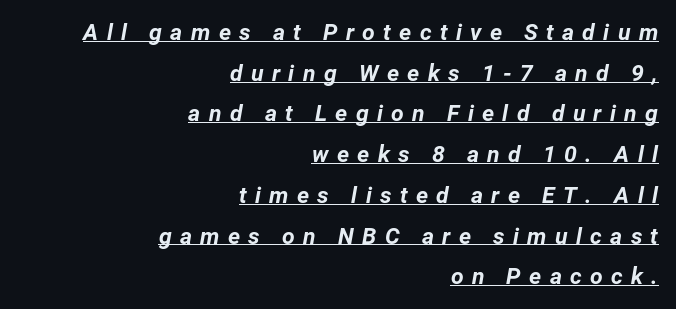
The lines are quadded right. Substantial extra tracking has been applied to these lines. Does a line run under the words? Yes, clearly. The rendering applies a slant to the glyphs. Weight check: bold — yes, fully.
